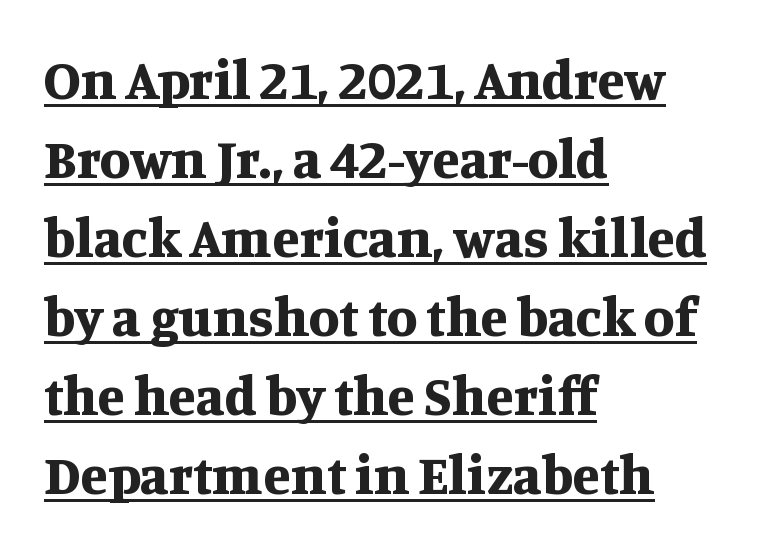
The rendering uses natural spacing where letterforms have individual widths. This rendering features underlined lettering. The tracking reads as untouched default to a designer's eye. A roman cut, with each character standing at attention. Quick note: interline space is typical.
